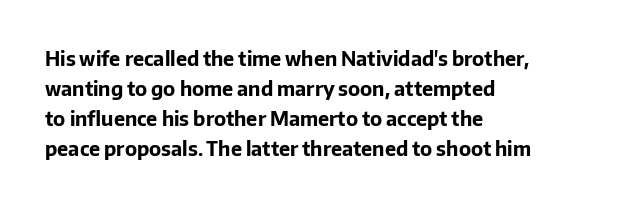
{"italic": "no", "bold": "yes", "underline": "no", "align": "left", "line_spacing": "normal", "line_spacing_ratio": 1.5, "letter_spacing": "normal", "letter_spacing_em": 0.0, "glyph_px": 20}
